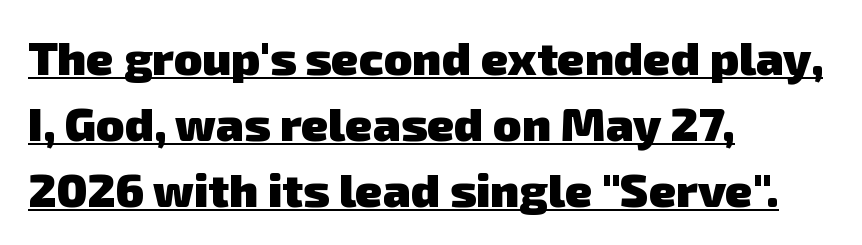
Q: Is the text bold? A: Yes.
Q: Is the typeface a serif or a sans-serif typeface? A: Sans-serif.
Q: Is the text underlined? A: Yes.
Q: How is the paragraph aligned? A: Left-aligned.
Q: Is the spacing between letters normal or unusually wide? A: Normal.
Q: Is the spacing between lines tight, normal or loose? A: Normal.
Q: Width (condensed, normal, or wide)? A: Normal.
Q: Stroke contrast? A: Low.
Q: x-height? A: Medium.
Q: Monospaced? A: No.
